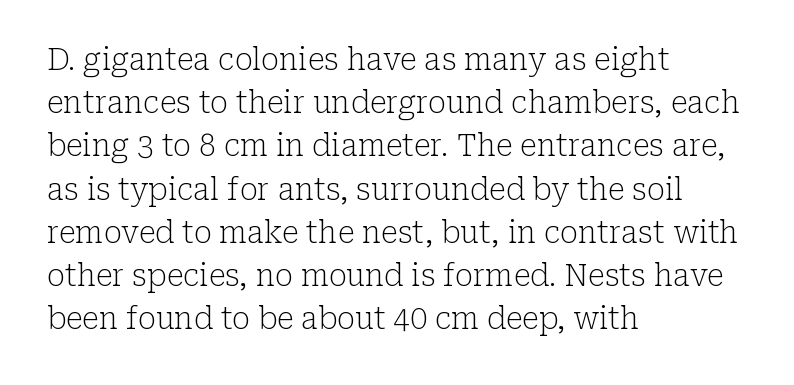
Vertical stems look standard width or narrower in stroke. To sum up the face: it has serifs. The gap between lines stays unmarked. The letters advance in unequal steps, a hallmark of proportional type.
